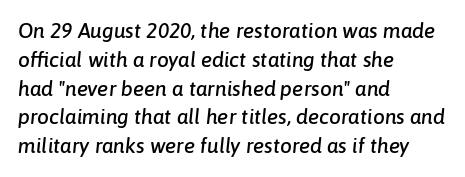
Q: Is the text italic (slanted)? A: Yes, it leans right by about 6 degrees.
Q: Is the text underlined? A: No.
Q: How is the paragraph aligned? A: Left-aligned.
Q: Is the spacing between letters normal or unusually wide? A: Normal.
Q: Is the spacing between lines tight, normal or loose? A: Normal.
